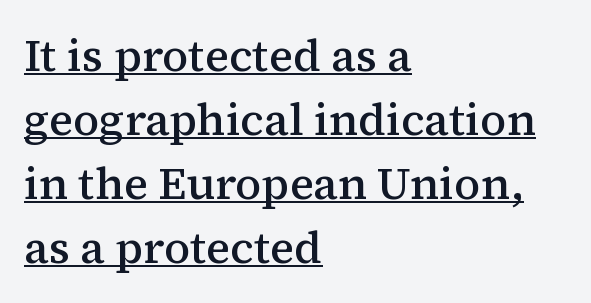
{"serif": "yes", "italic": "no", "bold": "semi", "weight": "semibold", "width": "normal", "stroke_contrast": "medium", "x_height": "medium", "monospaced": "no", "underline": "yes", "align": "left", "line_spacing": "normal", "line_spacing_ratio": 1.42, "letter_spacing": "normal", "letter_spacing_em": 0.0, "glyph_px": 45}
